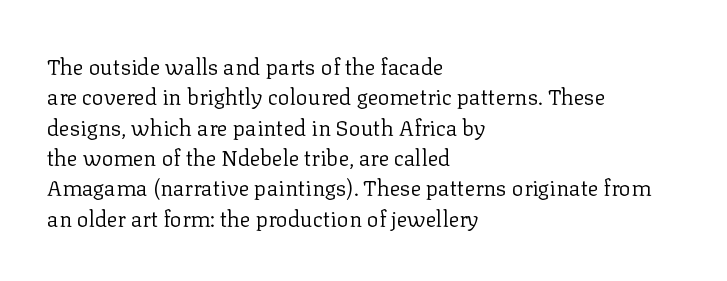
The image shows 22 px text type, upright; set left-aligned, normal line spacing (1.38x), normal letter spacing, not underlined.
